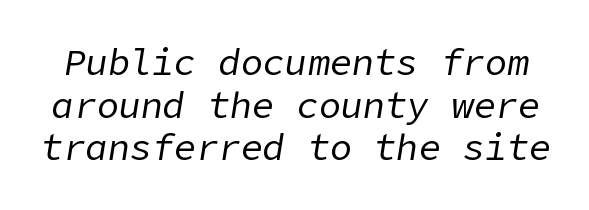
Q: Is the text bold? A: No.
Q: Is the text italic (slanted)? A: Yes, it leans right by about 9 degrees.
Q: Is the text underlined? A: No.
Q: Is the spacing between letters normal or unusually wide? A: Normal.
Q: Is the spacing between lines tight, normal or loose? A: Tight.
Q: Width (condensed, normal, or wide)? A: Normal.
Q: Stroke contrast? A: Low.
Q: x-height? A: Medium.
